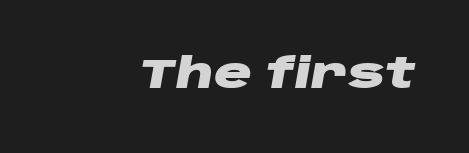
{"italic": "yes", "lean": "right", "slant_degrees": 10, "bold": "yes", "weight": "heavy", "width": "wide", "stroke_contrast": "low", "x_height": "large", "monospaced": "no", "underline": "no", "letter_spacing": "normal", "letter_spacing_em": 0.0, "glyph_px": 42}
